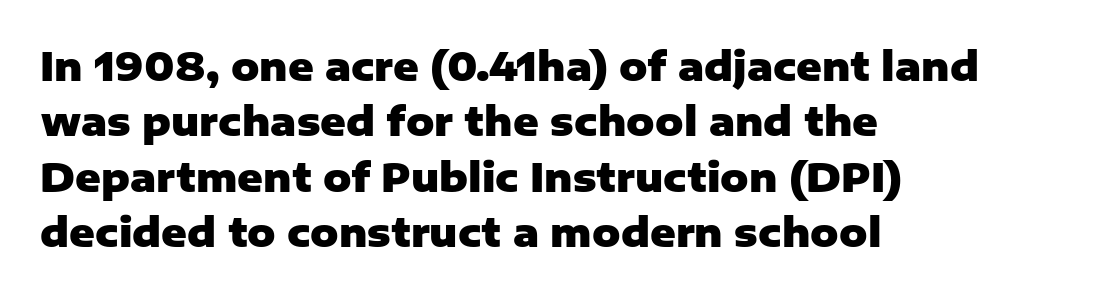
Q: Is the text bold? A: Yes.
Q: Is the text italic (slanted)? A: No, it is upright.
Q: Is the typeface a serif or a sans-serif typeface? A: Sans-serif.
Q: Is the text underlined? A: No.
Q: How is the paragraph aligned? A: Left-aligned.
Q: Is the spacing between letters normal or unusually wide? A: Normal.
Q: Is the spacing between lines tight, normal or loose? A: Normal.
Q: Width (condensed, normal, or wide)? A: Normal.
Q: Stroke contrast? A: Low.
Q: x-height? A: Medium.
Q: Monospaced? A: No.
